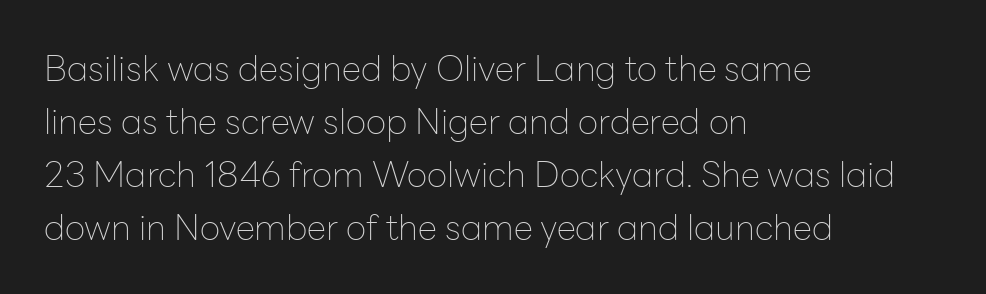
Q: Is the text bold? A: No.
Q: Is the text italic (slanted)? A: No, it is upright.
Q: Is the typeface a serif or a sans-serif typeface? A: Sans-serif.
Q: Is the text underlined? A: No.
Q: How is the paragraph aligned? A: Left-aligned.
Q: Is the spacing between letters normal or unusually wide? A: Normal.
Q: Is the spacing between lines tight, normal or loose? A: Normal.
Q: Width (condensed, normal, or wide)? A: Normal.
Q: Stroke contrast? A: Low.
Q: x-height? A: Medium.
Q: Monospaced? A: No.
